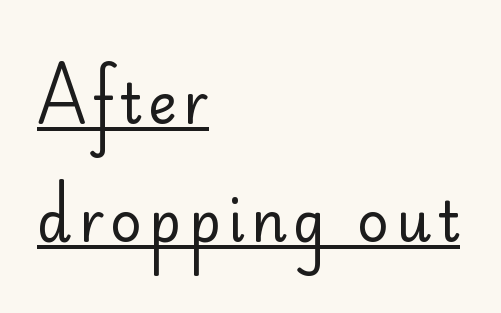
{"serif": "no", "italic": "no", "bold": "no", "weight": "regular", "width": "normal", "stroke_contrast": "low", "x_height": "small", "monospaced": "no", "underline": "yes", "align": "left", "line_spacing": "loose", "line_spacing_ratio": 2.15, "glyph_px": 55}
